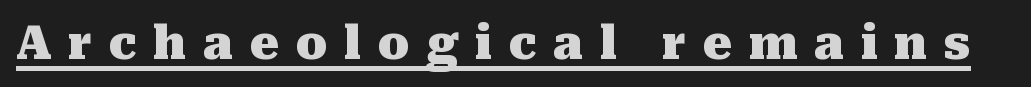
Heft: maximum for text — a bold. A rule runs beneath these lines of type. Looks like regular typesetting: each glyph gets only the width it needs. I'd call this a serif setting — the letters wear small feet. Unlike italic type, these characters show no tilt at all.
